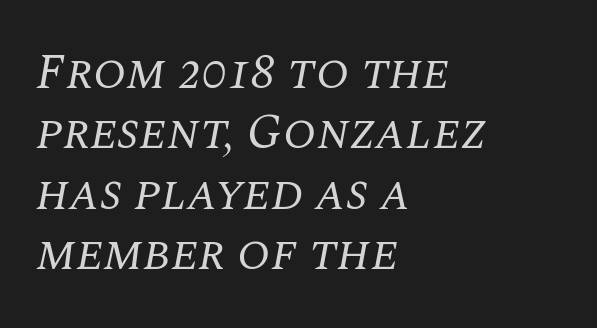
The image shows 49 px regular-weight serif type, italic (leaning right); set left-aligned, line spacing 1.23x, normal letter spacing, not underlined; medium stroke contrast and a large x-height.
